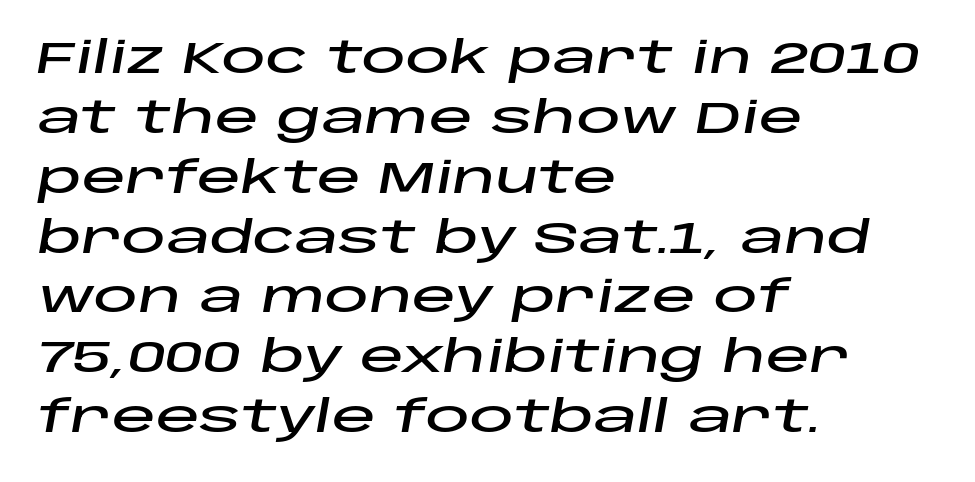
The image shows 44 px wide type, italic (leaning right); set left-aligned, normal line spacing (1.36x), normal letter spacing, not underlined; low stroke contrast and a large x-height.
